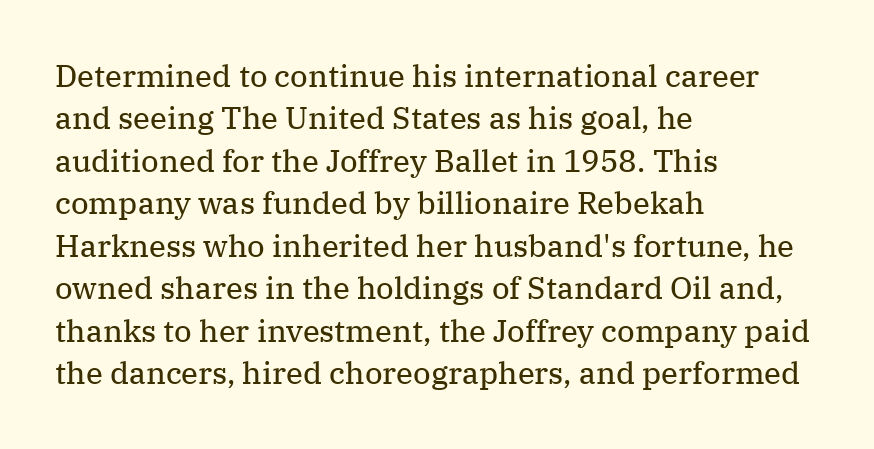
Q: Is the text bold? A: No.
Q: Is the text italic (slanted)? A: No, it is upright.
Q: Is the typeface a serif or a sans-serif typeface? A: Serif.
Q: Is the text underlined? A: No.
Q: How is the paragraph aligned? A: Left-aligned.
Q: Is the spacing between letters normal or unusually wide? A: Normal.
Q: Is the spacing between lines tight, normal or loose? A: Normal.
Q: Width (condensed, normal, or wide)? A: Normal.
Q: Stroke contrast? A: Medium.
Q: x-height? A: Medium.
Q: Monospaced? A: No.
